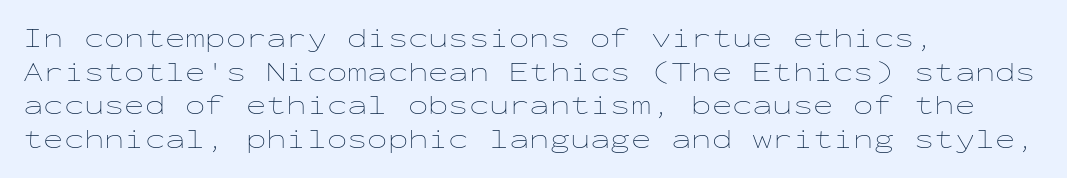
The image shows 27 px text type, upright; set left-aligned, normal line spacing (1.25x), normal letter spacing, not underlined.
